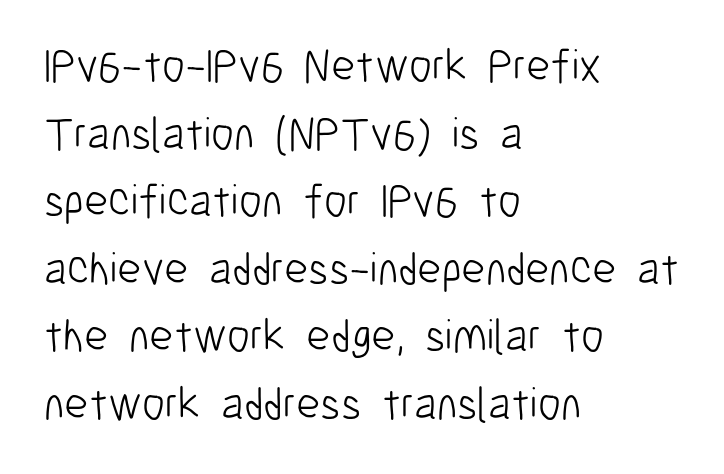
Left-aligned paragraph, ragged on the right. The letterforms sit shoulder to shoulder at normal distance. Character widths vary here, with narrow letters taking less room than wide ones. The strokes are not fattened; the text isn't bold. Regular leading.
